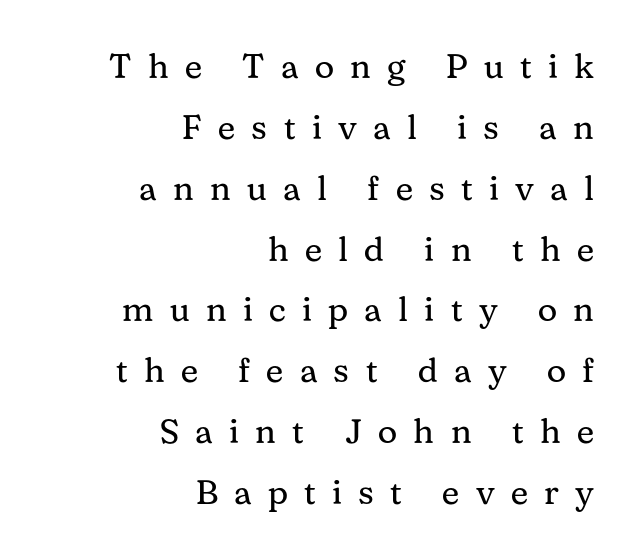
Q: Is the text bold? A: No.
Q: Is the text italic (slanted)? A: No, it is upright.
Q: Is the typeface a serif or a sans-serif typeface? A: Serif.
Q: Is the text underlined? A: No.
Q: How is the paragraph aligned? A: Right-aligned.
Q: Is the spacing between letters normal or unusually wide? A: Unusually wide.
Q: Width (condensed, normal, or wide)? A: Normal.
Q: Stroke contrast? A: Medium.
Q: x-height? A: Medium.
Q: Monospaced? A: No.
